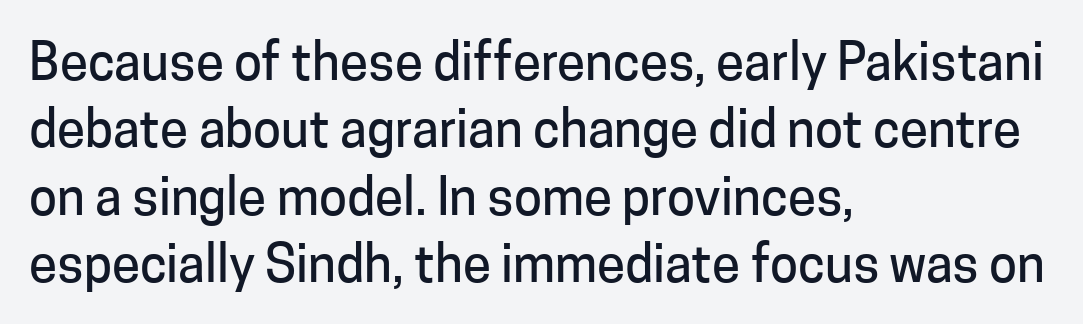
{"serif": "no", "italic": "no", "width": "normal", "stroke_contrast": "low", "x_height": "medium", "monospaced": "no", "underline": "no", "align": "left", "line_spacing": "normal", "line_spacing_ratio": 1.32, "letter_spacing": "normal", "letter_spacing_em": 0.0, "glyph_px": 51}
